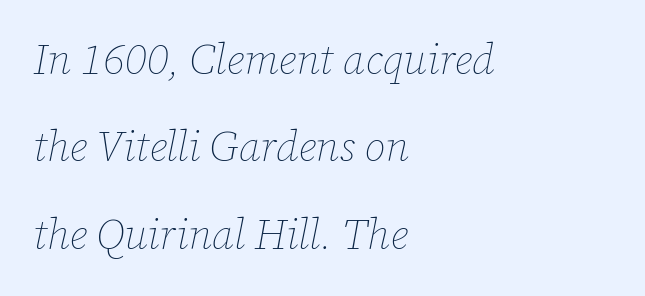
Unbolded letterforms with no extra heft. Slanted lettering throughout. Line spacing here is loose. Words float on clear page, feet unadorned. The face used here is proportionally spaced, like ordinary book or web type. How are the letters spaced? Ordinarily, with no added tracking.
